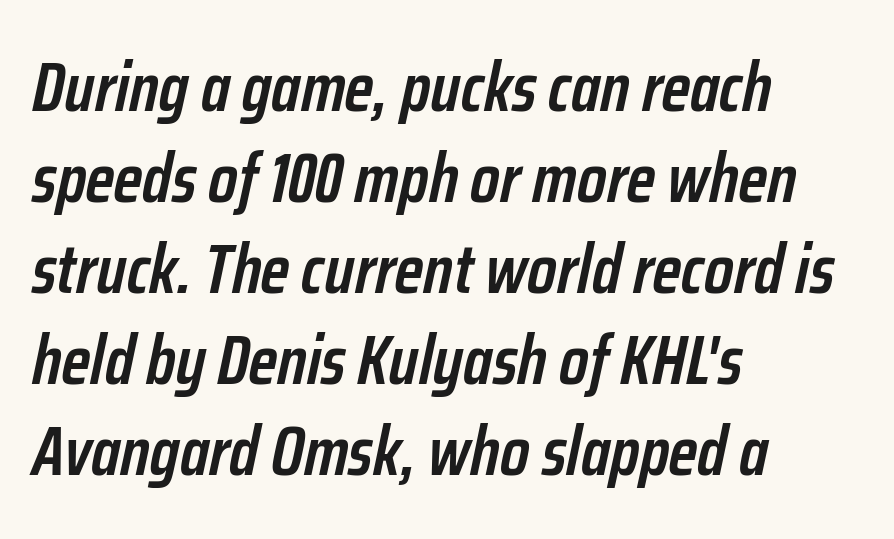
Q: Is the text bold? A: Semi-bold.
Q: Is the text italic (slanted)? A: Yes, it leans right by about 12 degrees.
Q: Is the text underlined? A: No.
Q: How is the paragraph aligned? A: Left-aligned.
Q: Is the spacing between letters normal or unusually wide? A: Normal.
Q: Is the spacing between lines tight, normal or loose? A: Normal.
Q: Width (condensed, normal, or wide)? A: Condensed.
Q: Stroke contrast? A: Low.
Q: x-height? A: Medium.
Q: Monospaced? A: No.
